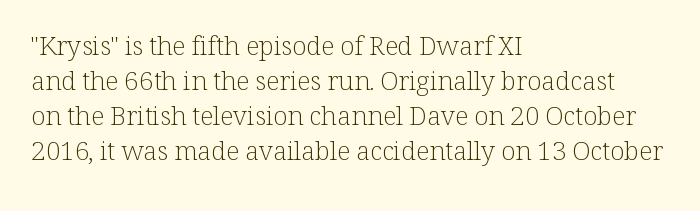
Q: Is the text bold? A: No.
Q: Is the text italic (slanted)? A: No, it is upright.
Q: Is the text underlined? A: No.
Q: How is the paragraph aligned? A: Left-aligned.
Q: Is the spacing between letters normal or unusually wide? A: Normal.
Q: Is the spacing between lines tight, normal or loose? A: Normal.
